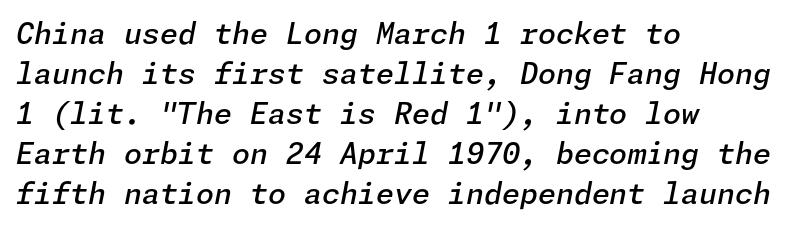
The image shows 29 px semibold type, italic (leaning right); set left-aligned, normal line spacing (1.38x), normal letter spacing, not underlined; low stroke contrast and a medium x-height.
